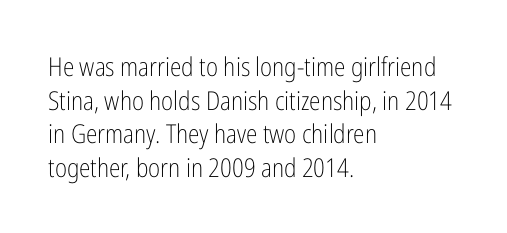
The image shows 26 px text type, upright; set left-aligned, normal line spacing (1.29x), normal letter spacing, not underlined.
